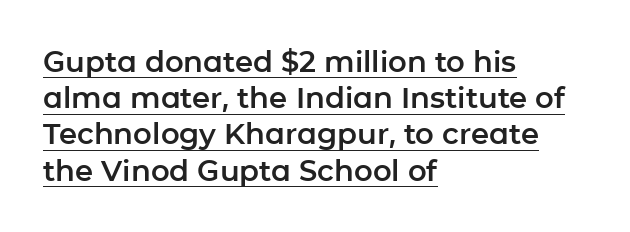
The passage is arranged the way most books set body copy — flush left. Underline: present. The text was rendered using a sans face with plain stroke endings. Spacing between characters is what you'd get straight out of the box. Rows of type keep a routine distance in the vertical direction.
